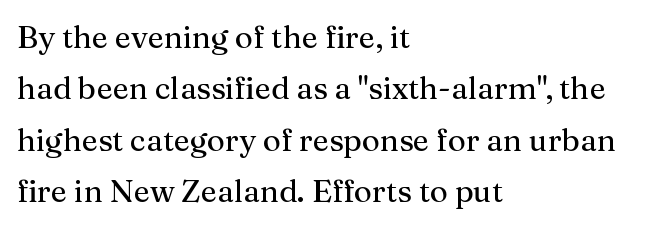
The face used here is proportionally spaced, like ordinary book or web type. In CSS terms this would be text-align: left. Default kerning and tracking; the words read as compact shapes. This sample uses a serif face.
